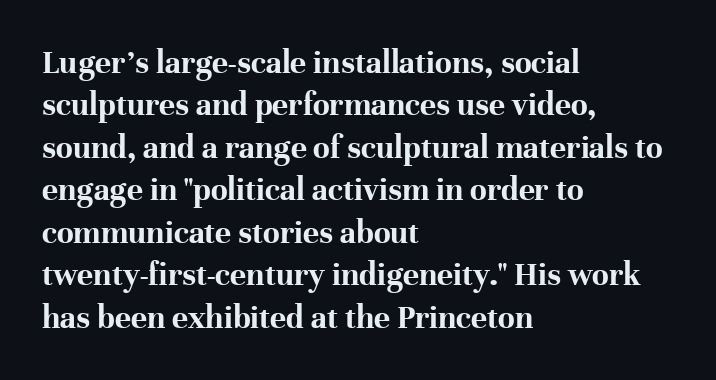
Standard letterfit; no display-style spreading of the glyphs. The sample has been set heavy, in full bold. The font family rendered here belongs to the serif group. The face used here is proportionally spaced, like ordinary book or web type. A roman cut, with each character standing at attention. The rendering anchors every line to the left-hand side.
